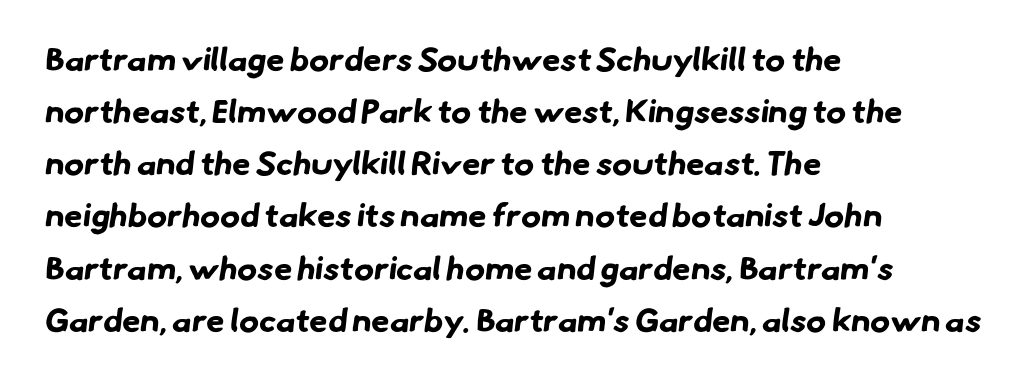
The image shows 33 px bold sans-serif type; set left-aligned, normal line spacing (1.58x), normal letter spacing, not underlined; low stroke contrast and a small x-height.
